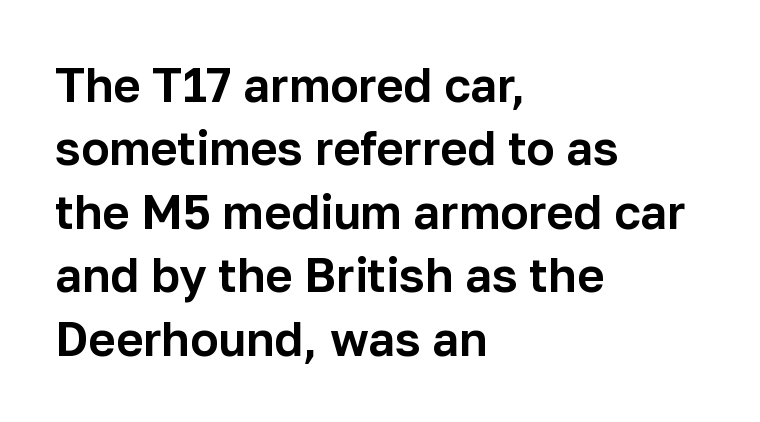
The image shows 47 px sans-serif type, upright; set left-aligned, normal line spacing (1.35x), normal letter spacing, not underlined; low stroke contrast and a medium x-height.
